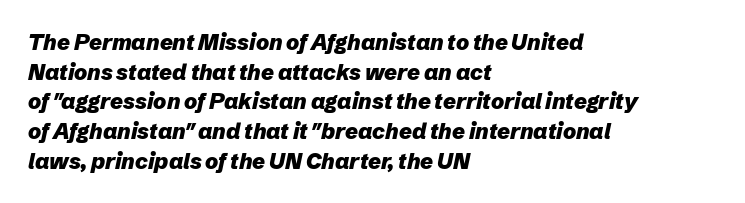
Q: Is the text bold? A: Yes.
Q: Is the text italic (slanted)? A: Yes, it leans right by about 12 degrees.
Q: Is the text underlined? A: No.
Q: How is the paragraph aligned? A: Left-aligned.
Q: Is the spacing between letters normal or unusually wide? A: Normal.
Q: Is the spacing between lines tight, normal or loose? A: Normal.
